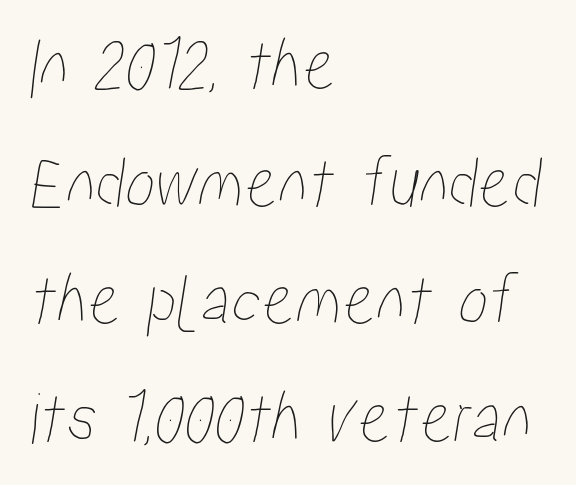
Q: Is the text underlined? A: No.
Q: How is the paragraph aligned? A: Left-aligned.
Q: Is the spacing between letters normal or unusually wide? A: Normal.
Q: Is the spacing between lines tight, normal or loose? A: Normal.
Q: Width (condensed, normal, or wide)? A: Condensed.
Q: Stroke contrast? A: Low.
Q: x-height? A: Medium.
Q: Monospaced? A: No.
